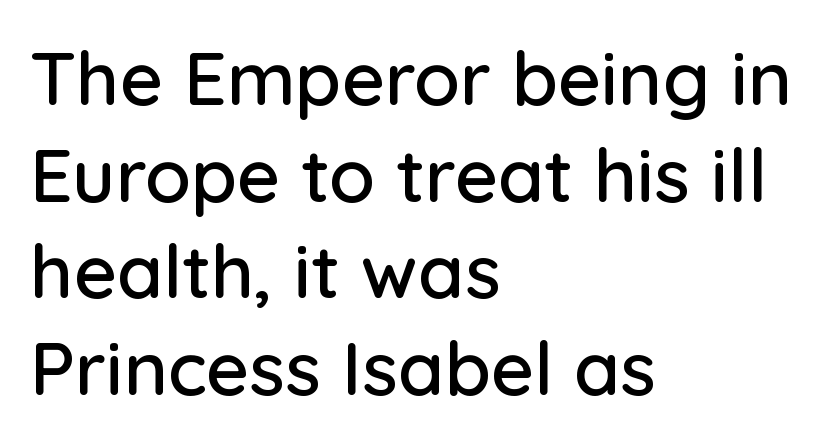
The image shows 75 px sans-serif type, upright; set left-aligned, normal line spacing (1.29x), normal letter spacing, not underlined; low stroke contrast and a medium x-height.
